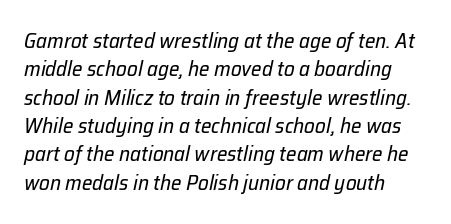
The image shows 21 px text type, italic (leaning right); set left-aligned, normal line spacing (1.35x), normal letter spacing, not underlined.
